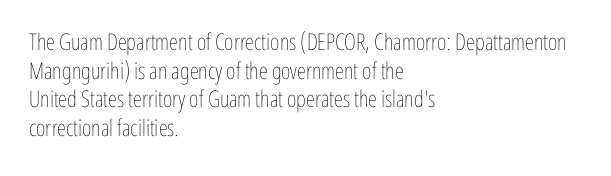
The lines sit at an ordinary, default distance from one another. The text block is weighted toward the left margin, trailing off unevenly rightward. Tracking value appears to be zero — textbook default spacing. Has an underline been added? It has not. Stroke mass is kept to a normal reading level or below.
